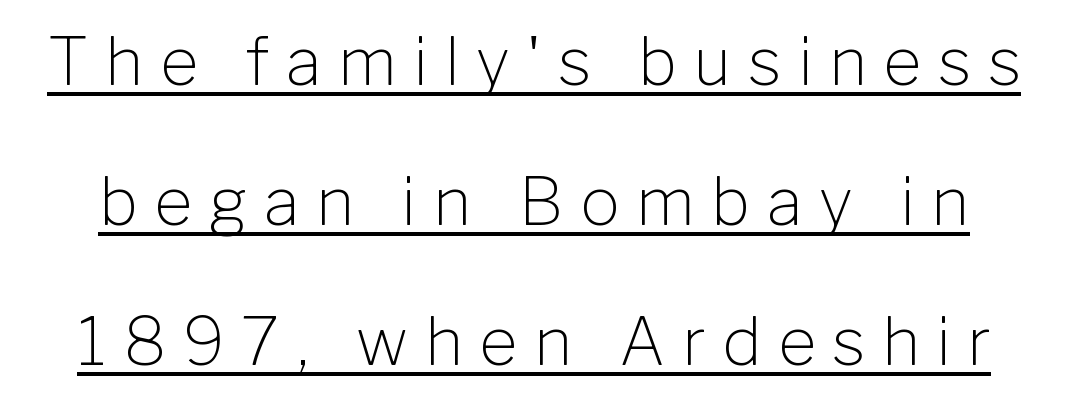
The image shows 66 px light sans-serif type, upright; set loose line spacing (2.12x), unusually wide letter spacing (+0.25 em), underlined; low stroke contrast and a medium x-height.
